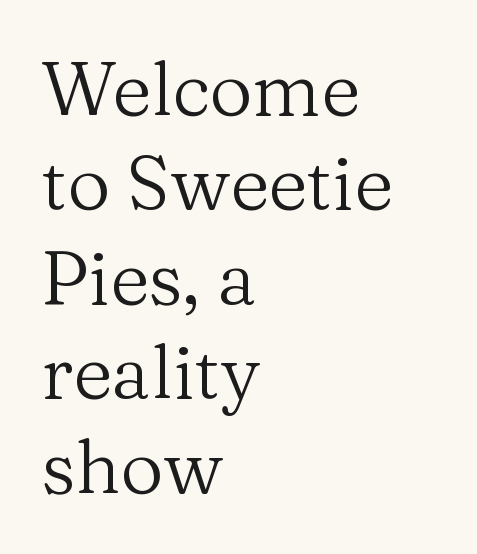
{"serif": "yes", "italic": "no", "bold": "no", "weight": "regular", "width": "normal", "stroke_contrast": "medium", "x_height": "medium", "monospaced": "no", "underline": "no", "align": "left", "line_spacing": "normal", "line_spacing_ratio": 1.26, "letter_spacing": "normal", "letter_spacing_em": 0.0, "glyph_px": 75}
